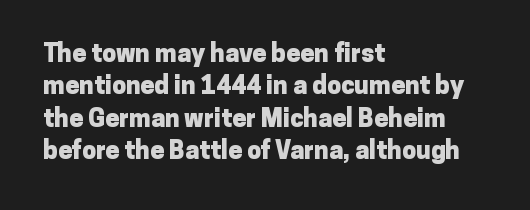
A typesetter would mark this as roman, not italic. The strokes are fattened all the way to bold. Beneath every word, the page is bare. The letters sit at their default tracking, neither squeezed nor spread. Notice how the passage keeps a crisp vertical edge on the left only. The lines sit at an ordinary, default distance from one another.
